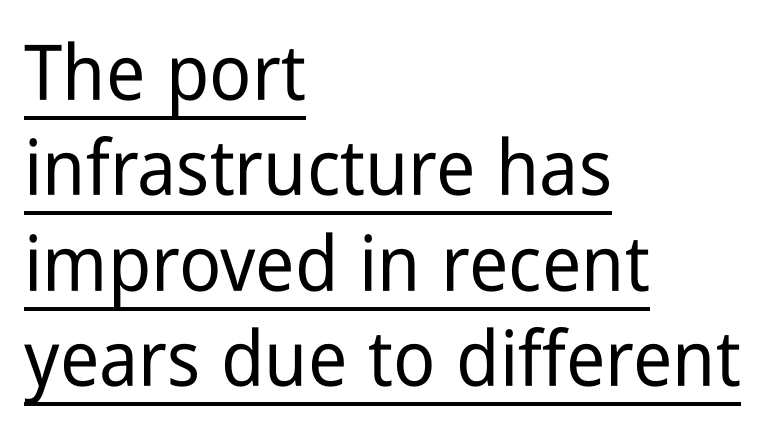
Q: Is the text italic (slanted)? A: No, it is upright.
Q: Is the typeface a serif or a sans-serif typeface? A: Sans-serif.
Q: Is the text underlined? A: Yes.
Q: How is the paragraph aligned? A: Left-aligned.
Q: Is the spacing between letters normal or unusually wide? A: Normal.
Q: Width (condensed, normal, or wide)? A: Condensed.
Q: Stroke contrast? A: Low.
Q: x-height? A: Medium.
Q: Monospaced? A: No.
